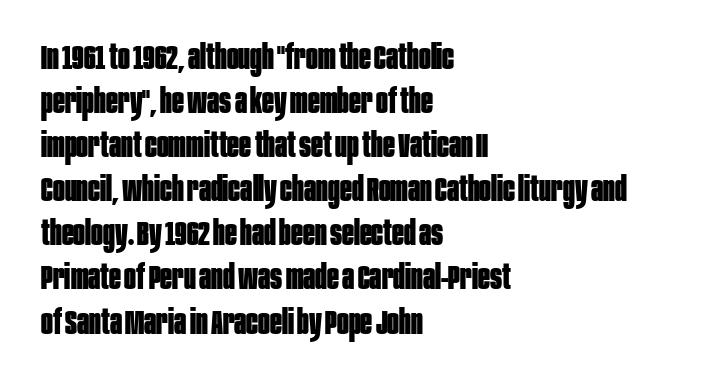
These lines keep a tight, regular rhythm from letter to letter. The baseline area is clear. The lines in this sample share a left origin and differ only in where they stop. Does the type have serifs? No, each stem ends abruptly.
